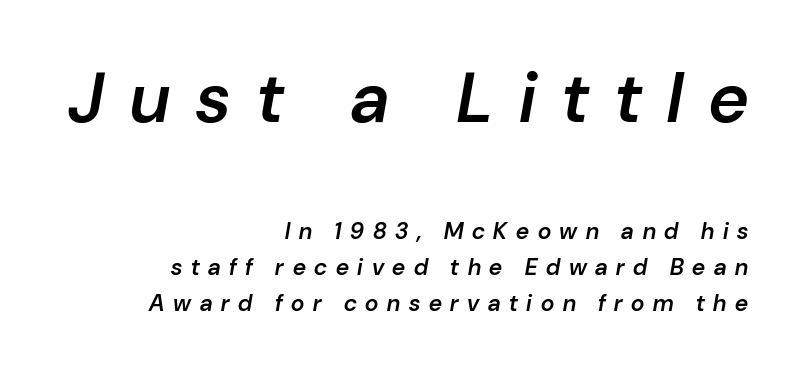
{"italic": "yes", "lean": "right", "slant_degrees": 10, "bold": "semi", "weight": "semibold", "width": "normal", "stroke_contrast": "low", "x_height": "medium", "monospaced": "no", "underline": "no", "align": "right", "line_spacing": "normal", "line_spacing_ratio": 1.55, "letter_spacing": "wide", "letter_spacing_em": 0.38, "larger_block": "first", "size_ratio": 3.04, "glyph_px": 70}
